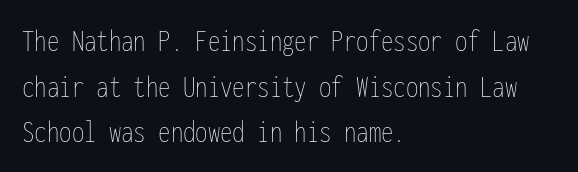
Q: Is the text bold? A: No.
Q: Is the text italic (slanted)? A: No, it is upright.
Q: Is the text underlined? A: No.
Q: How is the paragraph aligned? A: Left-aligned.
Q: Is the spacing between letters normal or unusually wide? A: Normal.
Q: Is the spacing between lines tight, normal or loose? A: Normal.
Q: Width (condensed, normal, or wide)? A: Condensed.
Q: Stroke contrast? A: Low.
Q: x-height? A: Medium.
Q: Monospaced? A: Yes.
